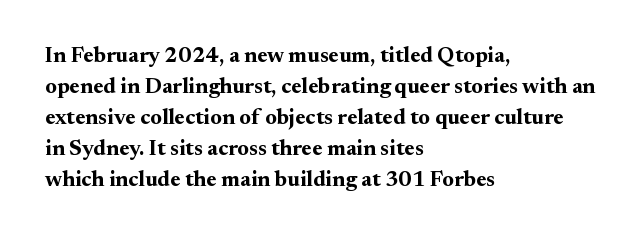
Q: Is the text bold? A: Yes.
Q: Is the text italic (slanted)? A: No, it is upright.
Q: Is the text underlined? A: No.
Q: How is the paragraph aligned? A: Left-aligned.
Q: Is the spacing between letters normal or unusually wide? A: Normal.
Q: Is the spacing between lines tight, normal or loose? A: Normal.
